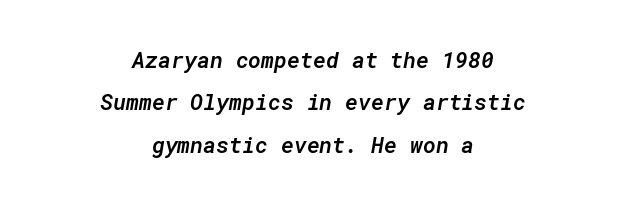
{"italic": "yes", "lean": "right", "slant_degrees": 10, "bold": "semi", "underline": "no", "align": "center", "line_spacing": "loose", "line_spacing_ratio": 1.93, "letter_spacing": "normal", "letter_spacing_em": 0.0, "glyph_px": 22}
